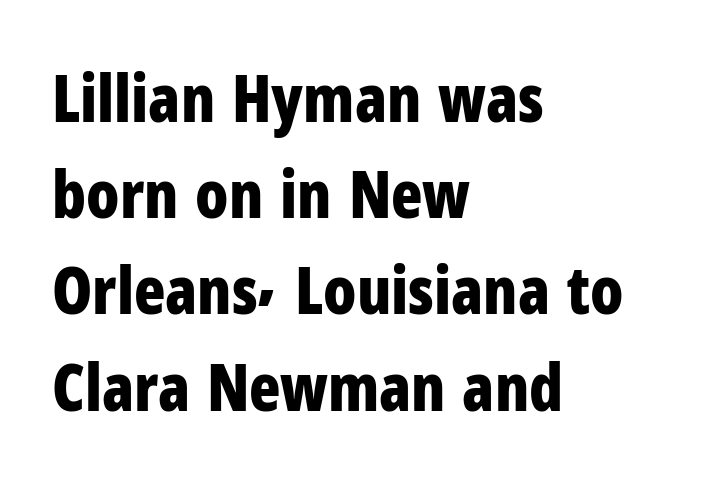
{"serif": "no", "italic": "no", "bold": "yes", "weight": "bold", "width": "condensed", "stroke_contrast": "low", "x_height": "medium", "monospaced": "no", "underline": "no", "align": "left", "line_spacing": "normal", "line_spacing_ratio": 1.48, "letter_spacing": "normal", "letter_spacing_em": 0.0, "glyph_px": 65}
